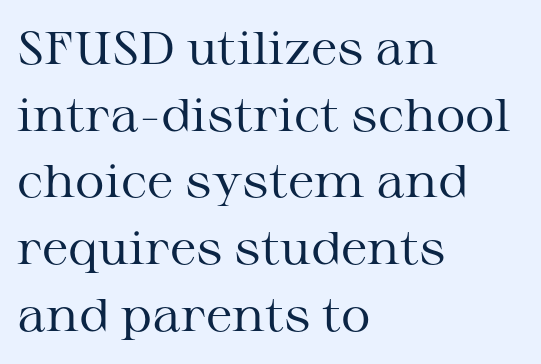
{"serif": "yes", "italic": "no", "bold": "no", "weight": "regular", "width": "wide", "stroke_contrast": "medium", "x_height": "medium", "monospaced": "no", "underline": "no", "align": "left", "line_spacing": "normal", "line_spacing_ratio": 1.45, "letter_spacing": "normal", "letter_spacing_em": 0.0, "glyph_px": 46}
